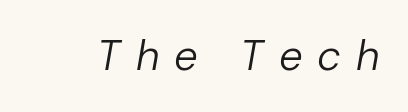
Q: Is the text bold? A: No.
Q: Is the text italic (slanted)? A: Yes, it leans right by about 10 degrees.
Q: Is the text underlined? A: No.
Q: Is the spacing between letters normal or unusually wide? A: Unusually wide.
Q: Width (condensed, normal, or wide)? A: Normal.
Q: Stroke contrast? A: Low.
Q: x-height? A: Medium.
Q: Monospaced? A: No.
